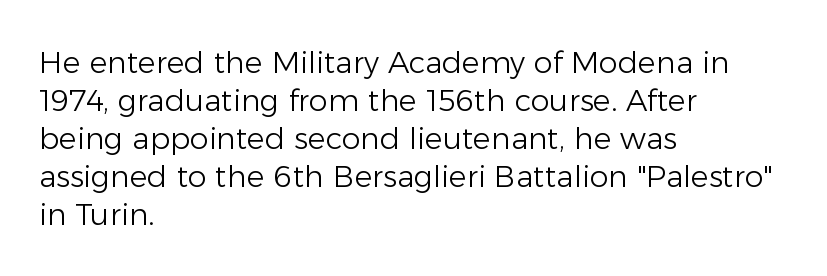
{"serif": "no", "italic": "no", "bold": "no", "weight": "light", "width": "normal", "stroke_contrast": "low", "x_height": "medium", "monospaced": "no", "underline": "no", "align": "left", "line_spacing": "normal", "line_spacing_ratio": 1.27, "letter_spacing": "normal", "letter_spacing_em": 0.0, "glyph_px": 30}
